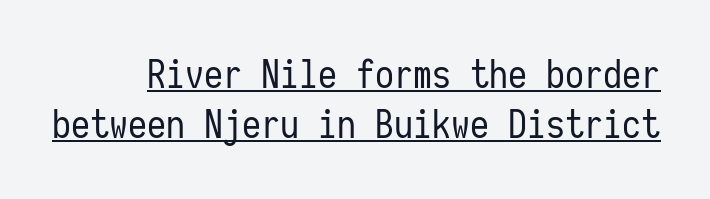
Q: Is the text bold? A: No.
Q: Is the text italic (slanted)? A: No, it is upright.
Q: Is the typeface a serif or a sans-serif typeface? A: Sans-serif.
Q: Is the text underlined? A: Yes.
Q: Is the spacing between letters normal or unusually wide? A: Normal.
Q: Is the spacing between lines tight, normal or loose? A: Normal.
Q: Width (condensed, normal, or wide)? A: Condensed.
Q: Stroke contrast? A: Low.
Q: x-height? A: Medium.
Q: Monospaced? A: Yes.
